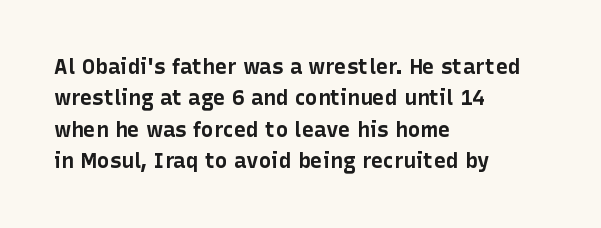
The passage shown is emphatically bold. The specimen reads as upright at a glance. Alignment: flush left. What stands out about the letter spacing? Nothing — it is the standard amount. The block of text has a typical density, with ordinary space between rows. The words here are not underlined.
